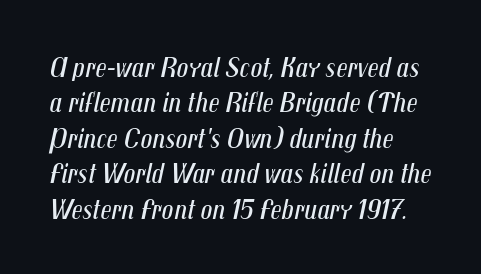
{"italic": "yes", "lean": "right", "slant_degrees": 12, "bold": "no", "weight": "regular", "width": "condensed", "stroke_contrast": "medium", "x_height": "medium", "monospaced": "no", "underline": "no", "align": "left", "line_spacing_ratio": 1.22, "letter_spacing": "normal", "letter_spacing_em": 0.0, "glyph_px": 29}
